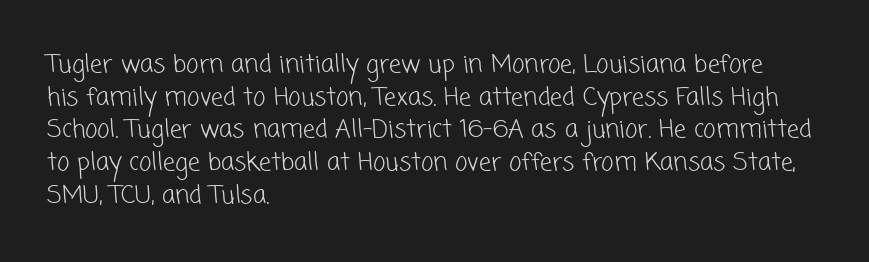
The image shows 24 px text type; set left-aligned, normal line spacing (1.36x), normal letter spacing, not underlined.
